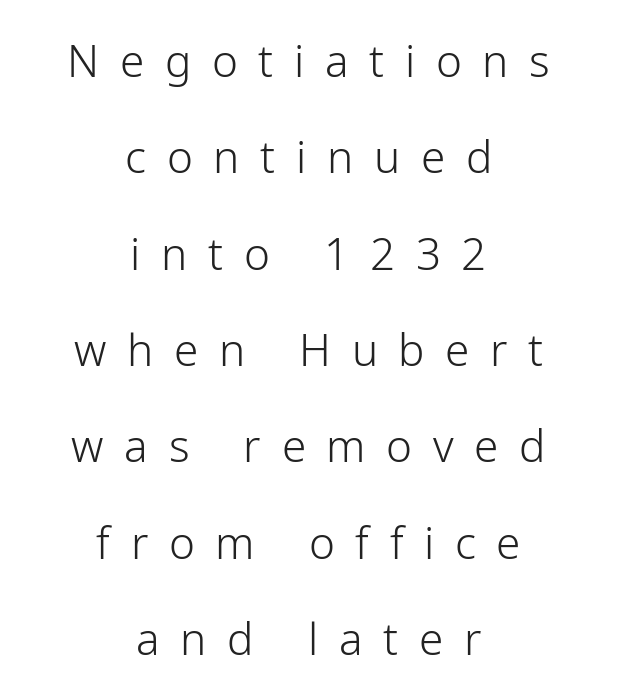
Do the characters align in a grid? No, the font is proportional. In terms of posture, this sample is upright. The words here are not underlined. The rag falls on both sides of this text block equally.
